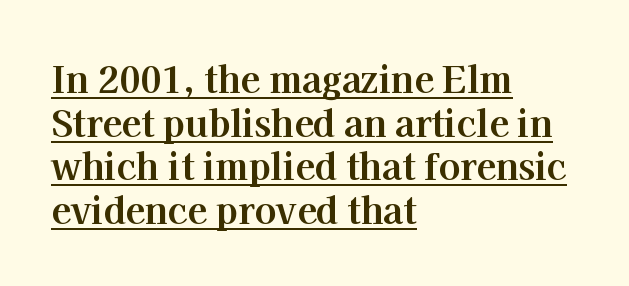
Q: Is the text bold? A: Yes.
Q: Is the text italic (slanted)? A: No, it is upright.
Q: Is the typeface a serif or a sans-serif typeface? A: Serif.
Q: Is the text underlined? A: Yes.
Q: How is the paragraph aligned? A: Left-aligned.
Q: Is the spacing between letters normal or unusually wide? A: Normal.
Q: Width (condensed, normal, or wide)? A: Normal.
Q: Stroke contrast? A: High.
Q: x-height? A: Medium.
Q: Monospaced? A: No.
